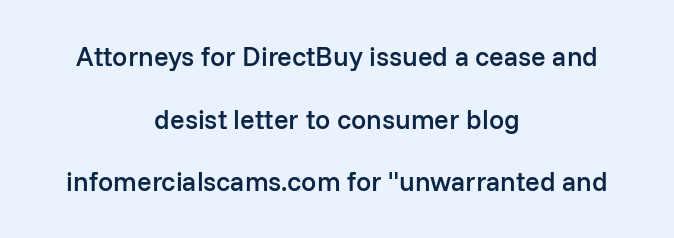
The image shows 27 px text type, upright; set centered, loose line spacing (2.32x), normal letter spacing, not underlined.
